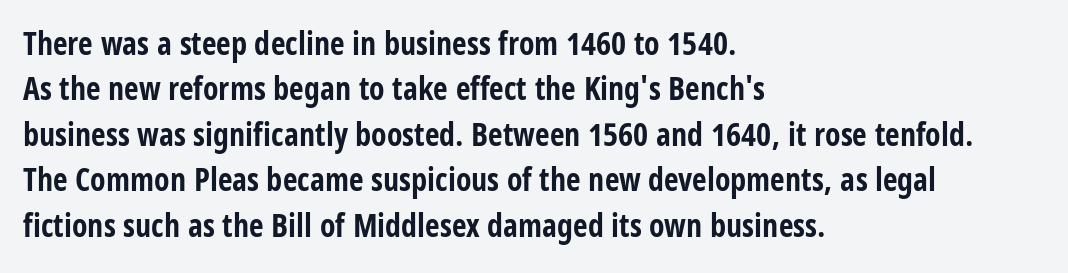
The rendering keeps characters at their native spacing. Does the type have serifs? No, each stem ends abruptly. All the whitespace from short lines collects on the right. Normally led — the rows are evenly, conventionally spaced. The foot of each line stays bare and open.
